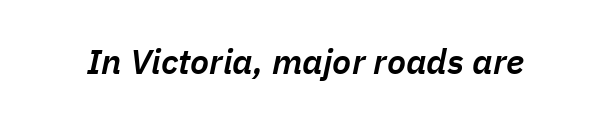
The image shows 35 px semibold type, italic (leaning right); set normal letter spacing, not underlined; low stroke contrast and a medium x-height.
